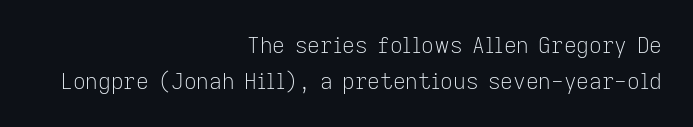
{"italic": "no", "bold": "no", "underline": "no", "align": "right", "line_spacing": "normal", "line_spacing_ratio": 1.65, "letter_spacing": "normal", "letter_spacing_em": 0.0, "glyph_px": 22}
